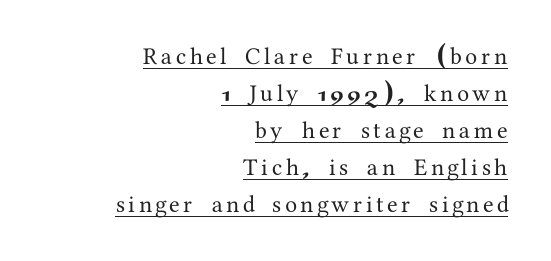
{"italic": "no", "underline": "yes", "align": "right", "line_spacing": "normal", "line_spacing_ratio": 1.54, "glyph_px": 24}
